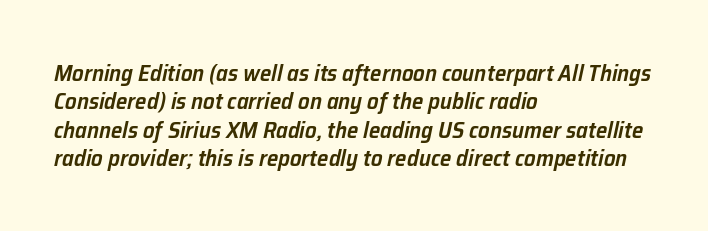
{"italic": "yes", "lean": "right", "slant_degrees": 12, "bold": "semi", "underline": "no", "align": "left", "line_spacing_ratio": 1.23, "letter_spacing": "normal", "letter_spacing_em": 0.0, "glyph_px": 23}
